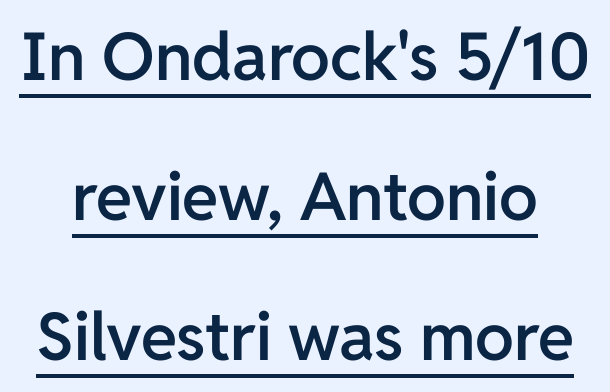
The image shows 66 px semibold sans-serif type, upright; set loose line spacing (2.12x), normal letter spacing, underlined; low stroke contrast and a medium x-height.
